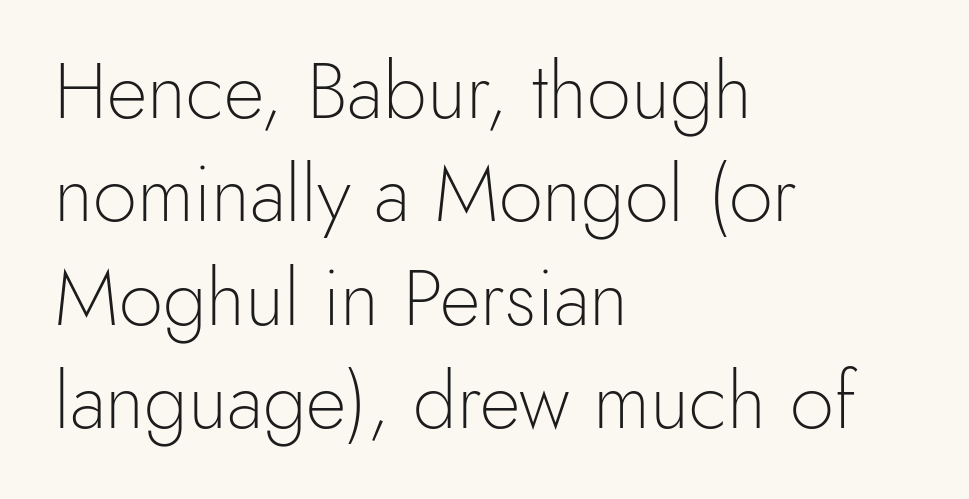
The image shows 79 px light sans-serif type, upright; set left-aligned, normal line spacing (1.31x), normal letter spacing, not underlined; a small x-height.
